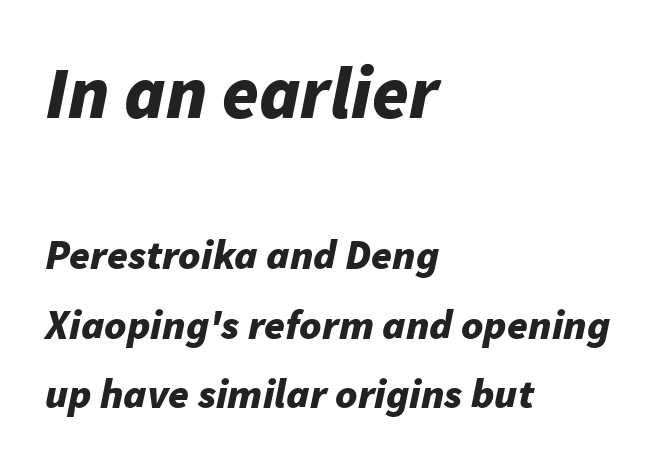
The image shows 74 px bold type, italic (leaning right); set left-aligned, normal line spacing (1.66x), normal letter spacing, not underlined; the first (top) block is 1.76x larger; low stroke contrast and a medium x-height.
